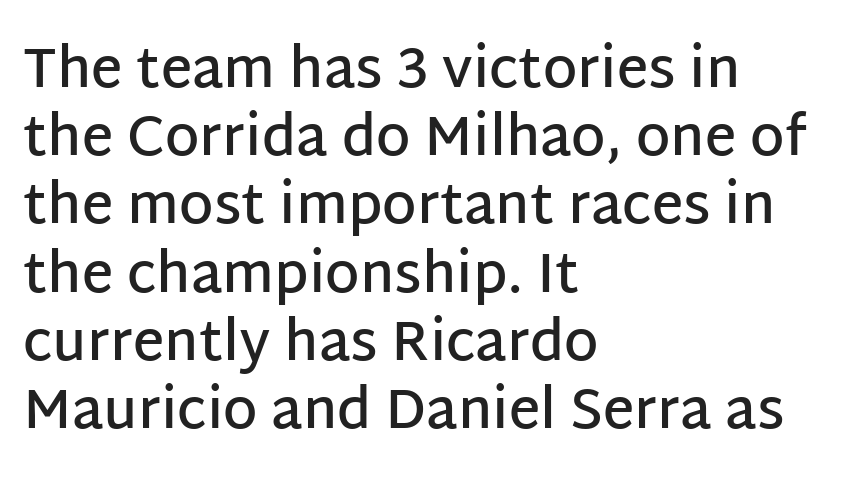
The image shows 55 px semibold sans-serif type, upright; set left-aligned, line spacing 1.24x, normal letter spacing, not underlined; low stroke contrast and a large x-height.
